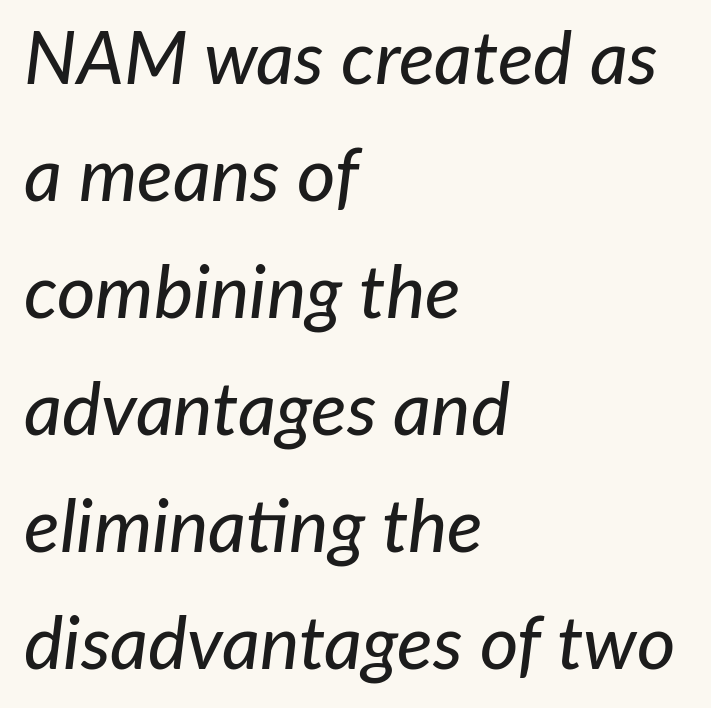
The space between consecutive lines is moderate. Every character sits at an angle, as italics do. The rendering uses natural spacing where letterforms have individual widths. Glance below the letters and you will spot only blank space. The setting favours the left margin, as ordinary paragraphs usually do. These lines keep a tight, regular rhythm from letter to letter.
